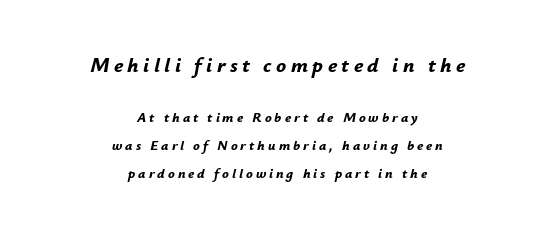
The image shows 21 px bold type, italic (leaning right); set centered, loose line spacing (1.98x), unusually wide letter spacing (+0.21 em), not underlined; the first (top) block is 1.5x larger.
